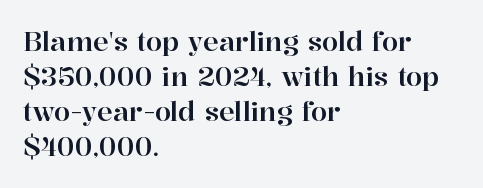
The image shows 26 px text type, upright; set left-aligned, normal line spacing (1.35x), normal letter spacing, not underlined.
